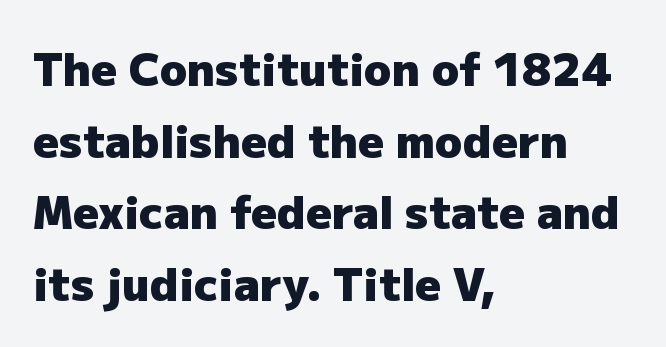
Q: Is the text bold? A: Yes.
Q: Is the text italic (slanted)? A: No, it is upright.
Q: Is the typeface a serif or a sans-serif typeface? A: Sans-serif.
Q: Is the text underlined? A: No.
Q: How is the paragraph aligned? A: Left-aligned.
Q: Is the spacing between letters normal or unusually wide? A: Normal.
Q: Is the spacing between lines tight, normal or loose? A: Normal.
Q: Width (condensed, normal, or wide)? A: Normal.
Q: Stroke contrast? A: Low.
Q: x-height? A: Medium.
Q: Monospaced? A: No.
